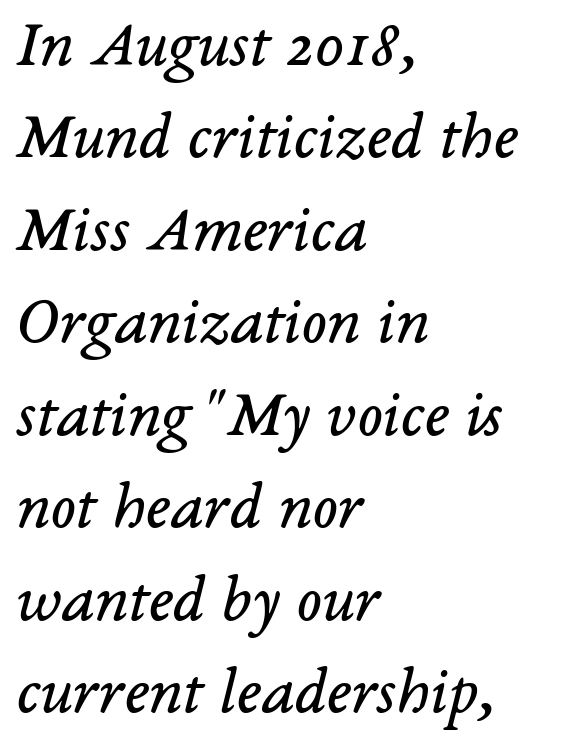
{"serif": "yes", "italic": "yes", "lean": "right", "slant_degrees": 14, "bold": "no", "weight": "regular", "width": "normal", "stroke_contrast": "low", "x_height": "medium", "monospaced": "no", "underline": "no", "align": "left", "line_spacing": "normal", "line_spacing_ratio": 1.38, "letter_spacing": "normal", "letter_spacing_em": 0.0, "glyph_px": 67}
